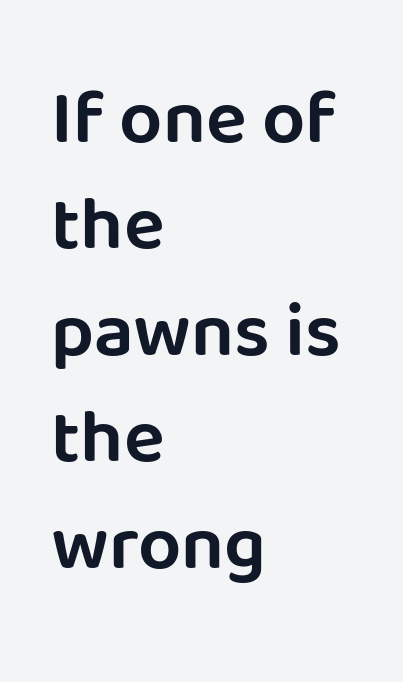
There is no visible air inserted between adjacent glyphs. The face used here is proportionally spaced, like ordinary book or web type. Check the space under the baseline: it is left empty. The passage is arranged the way most books set body copy — flush left. When letters stand straight like this, we call the style roman or upright. The text was rendered using a sans face with plain stroke endings.
